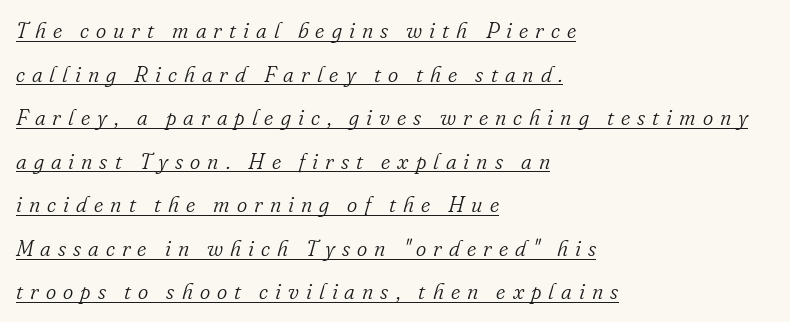
Interline gaps are noticeably wide in this sample. You could only call the tracking loose — the letters float apart. The passage shown is not bold in any degree. Caption: multi-line text, flush left, ragged right.
